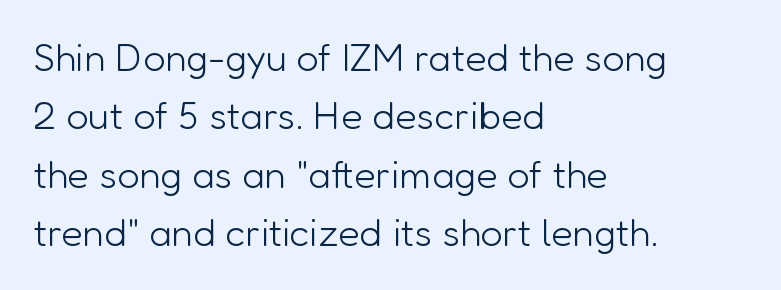
Characters remain perfectly vertical along every line. Classification — sans serif. These lines stack with their left ends in a neat column. A clean baseline with only descenders dipping below it. No extra ink here — the face is not bold. Do the characters align in a grid? No, the font is proportional.
